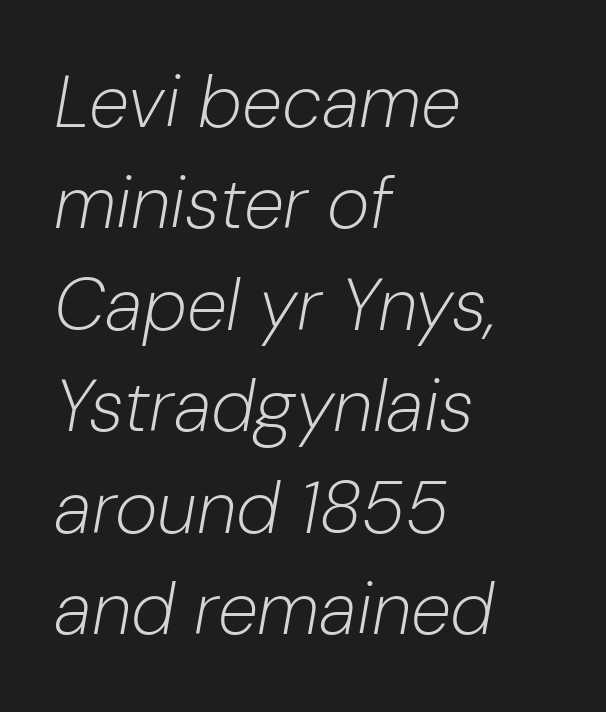
Tracking value appears to be zero — textbook default spacing. A bare baseline throughout the passage. Think of a printed novel: that variable character pitch is what you see here. If you drew a line through each stem, it would be angled. Caption: multi-line text, flush left, ragged right.
